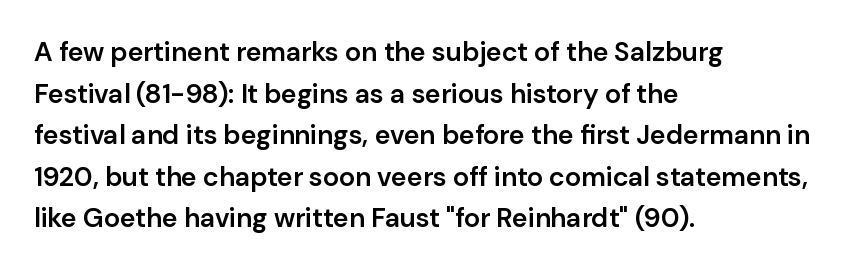
The image shows 27 px text type, upright; set left-aligned, normal line spacing (1.54x), normal letter spacing, not underlined.
